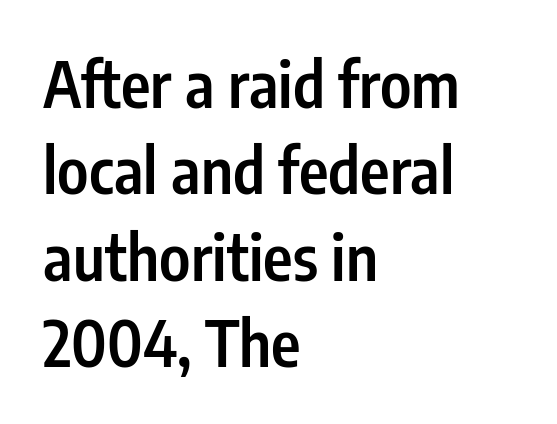
{"serif": "no", "italic": "no", "bold": "semi", "weight": "semibold", "width": "condensed", "stroke_contrast": "low", "x_height": "medium", "monospaced": "no", "underline": "no", "align": "left", "line_spacing": "normal", "line_spacing_ratio": 1.37, "letter_spacing": "normal", "letter_spacing_em": 0.0, "glyph_px": 63}
